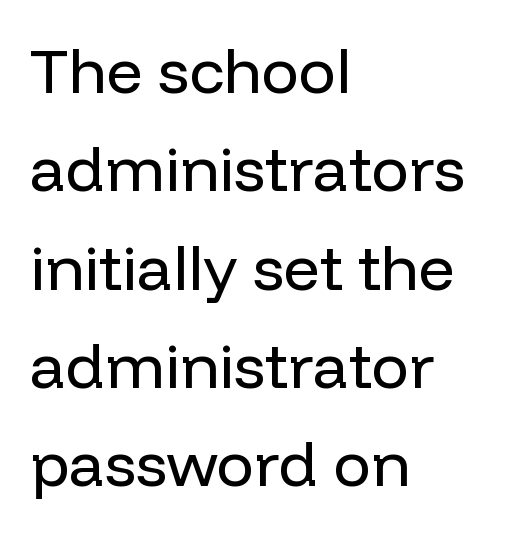
{"serif": "no", "italic": "no", "bold": "no", "weight": "regular", "width": "normal", "stroke_contrast": "low", "x_height": "medium", "monospaced": "no", "underline": "no", "align": "left", "line_spacing": "normal", "line_spacing_ratio": 1.56, "letter_spacing": "normal", "letter_spacing_em": 0.0, "glyph_px": 63}
